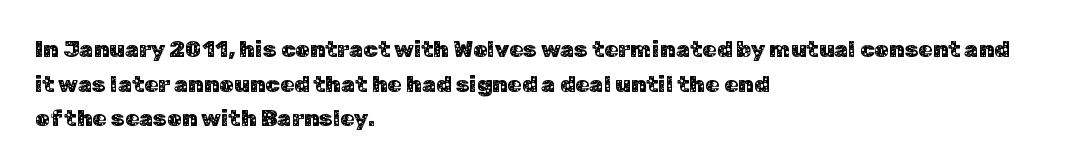
Students, observe: this is what conventionally led text looks like. Has an underline been added? It has not. Words appear dense and cohesive because spacing is normal. If you drew a ruler down the left edge, every line would touch it.
